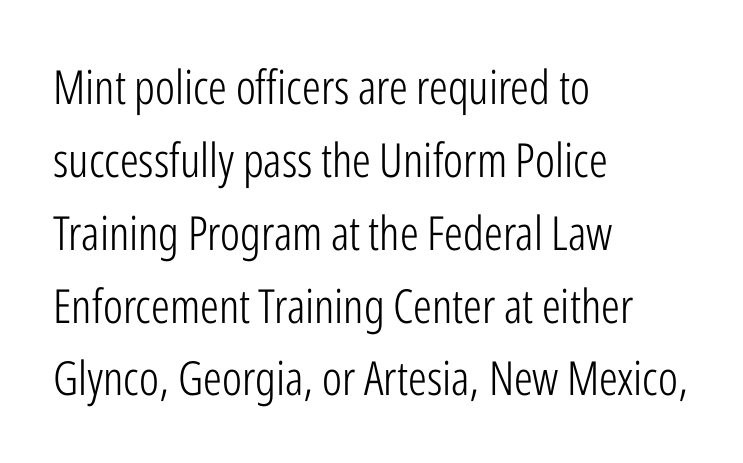
The image shows 47 px light, condensed sans-serif type, upright; set left-aligned, normal line spacing (1.55x), normal letter spacing, not underlined; low stroke contrast and a medium x-height.
